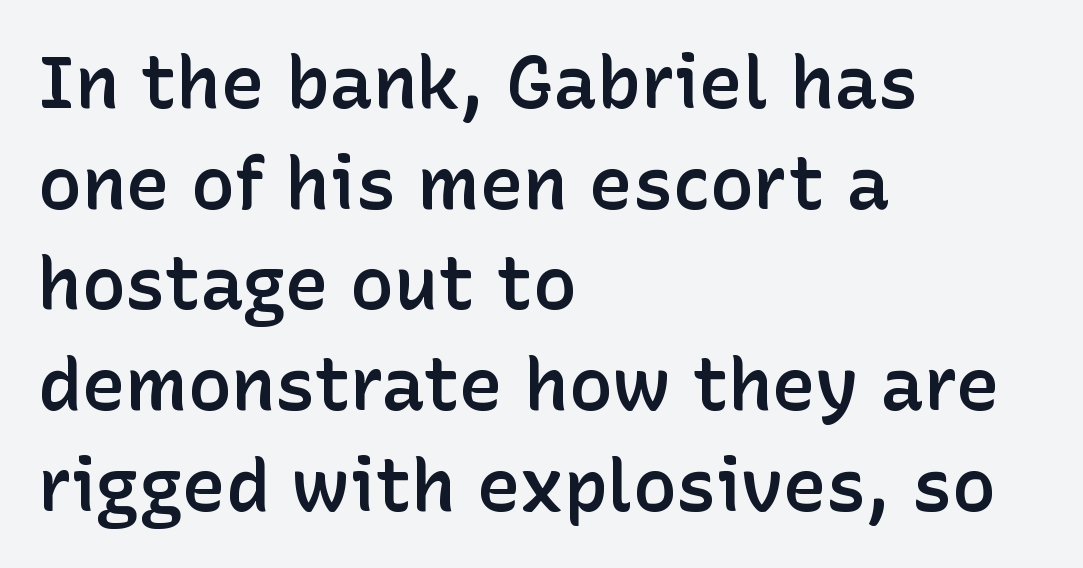
The image shows 73 px semibold sans-serif type, upright; set left-aligned, normal line spacing (1.38x), normal letter spacing, not underlined; low stroke contrast and a medium x-height.
